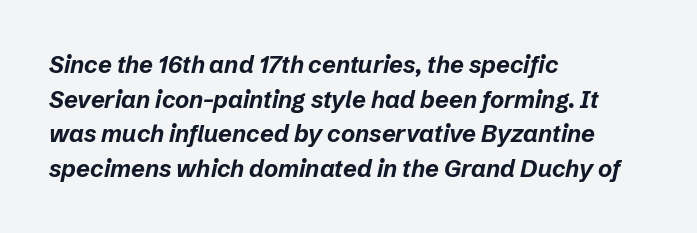
{"italic": "yes", "lean": "right", "slant_degrees": 12, "bold": "yes", "underline": "no", "align": "left", "line_spacing": "normal", "line_spacing_ratio": 1.44, "letter_spacing": "normal", "letter_spacing_em": 0.0, "glyph_px": 24}
